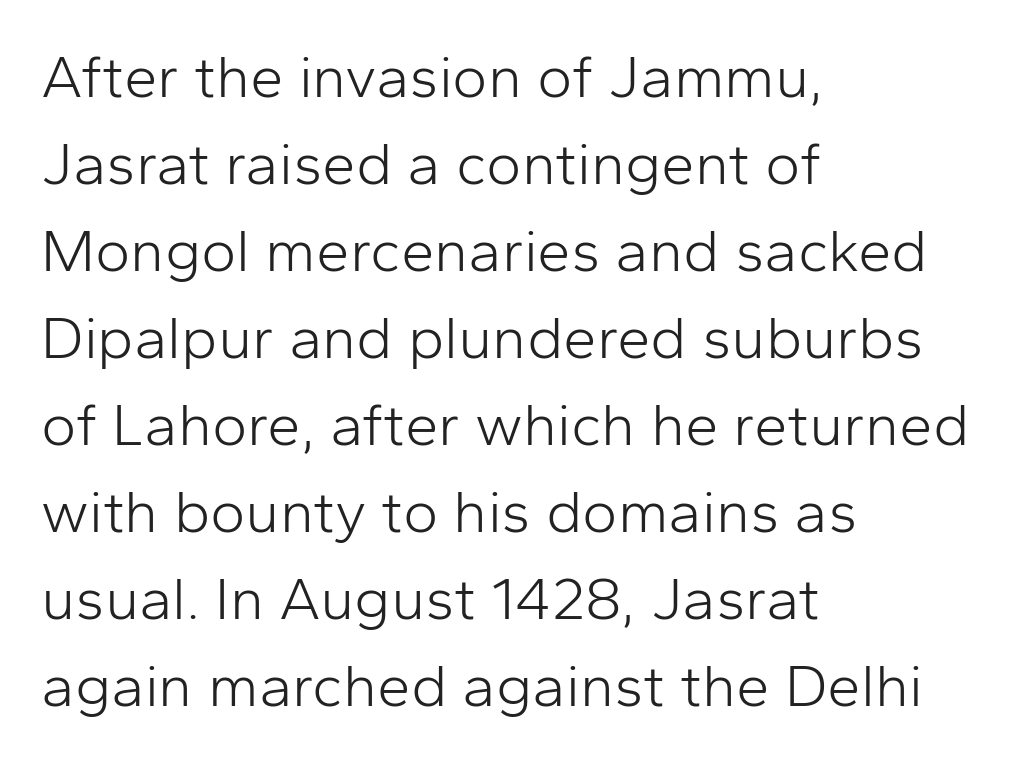
The image shows 60 px light sans-serif type, upright; set left-aligned, normal line spacing (1.45x), normal letter spacing, not underlined; low stroke contrast and a medium x-height.
